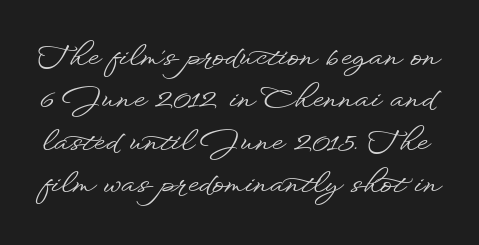
Examine the stroke ends and you'll find no serifs. Caption: standard tracking, unaltered. Descenders are the only things crossing below the line. Successive baselines arrive at the customary interval. Each letter keeps its own natural width here, so spacing adapts to shape.
